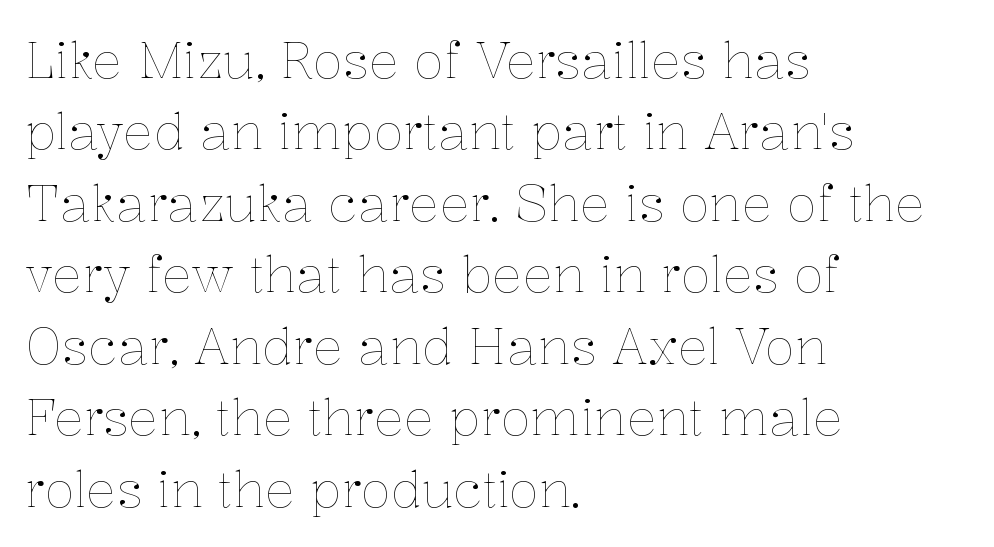
{"italic": "no", "bold": "no", "weight": "thin", "width": "normal", "stroke_contrast": "low", "x_height": "medium", "monospaced": "no", "underline": "no", "align": "left", "line_spacing": "normal", "line_spacing_ratio": 1.43, "letter_spacing": "normal", "letter_spacing_em": 0.0, "glyph_px": 50}
